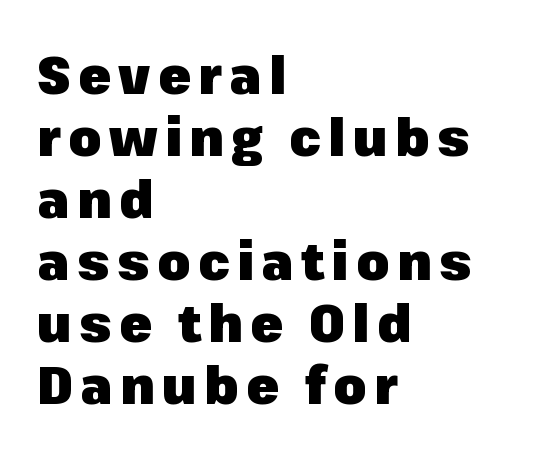
The image shows 53 px heavy sans-serif type, upright; set left-aligned, line spacing 1.17x, not underlined; low stroke contrast and a medium x-height.
